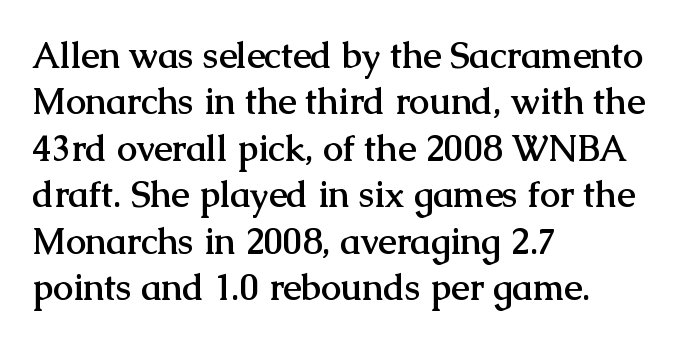
No word sits above an underline. Each word holds together tightly as a unit, with standard inter-letter gaps. Heft: maximum for text — a bold. Do the characters align in a grid? No, the font is proportional. Does the lettering tilt? It doesn't — this is upright. The ragged edge is on the right, which tells us the setting is flush left.
